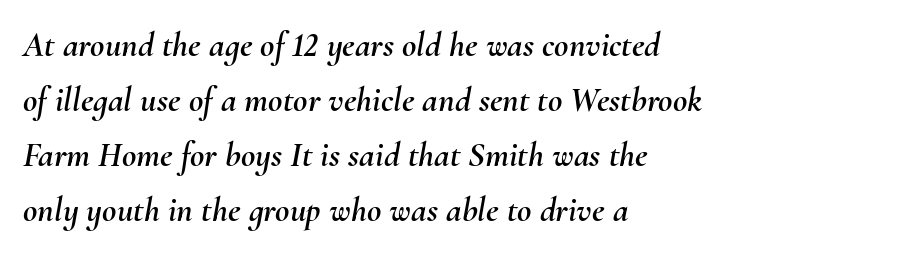
{"italic": "yes", "lean": "right", "slant_degrees": 10, "width": "normal", "stroke_contrast": "medium", "x_height": "small", "monospaced": "no", "underline": "no", "align": "left", "line_spacing": "normal", "line_spacing_ratio": 1.57, "letter_spacing": "normal", "letter_spacing_em": 0.0, "glyph_px": 35}
